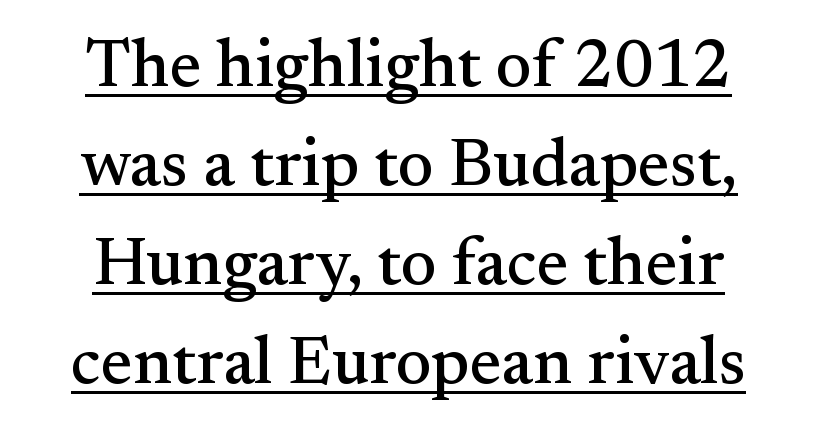
Q: Is the text italic (slanted)? A: No, it is upright.
Q: Is the typeface a serif or a sans-serif typeface? A: Serif.
Q: Is the text underlined? A: Yes.
Q: Is the spacing between letters normal or unusually wide? A: Normal.
Q: Is the spacing between lines tight, normal or loose? A: Normal.
Q: Width (condensed, normal, or wide)? A: Normal.
Q: Stroke contrast? A: Medium.
Q: x-height? A: Small.
Q: Monospaced? A: No.
